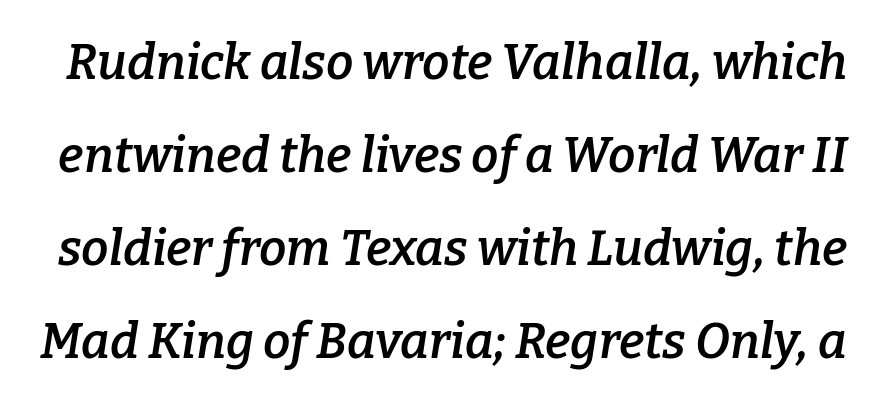
{"serif": "yes", "italic": "yes", "lean": "right", "slant_degrees": 9, "bold": "semi", "weight": "semibold", "width": "normal", "stroke_contrast": "low", "x_height": "medium", "monospaced": "no", "underline": "no", "line_spacing": "loose", "line_spacing_ratio": 1.9, "letter_spacing": "normal", "letter_spacing_em": 0.0, "glyph_px": 49}
